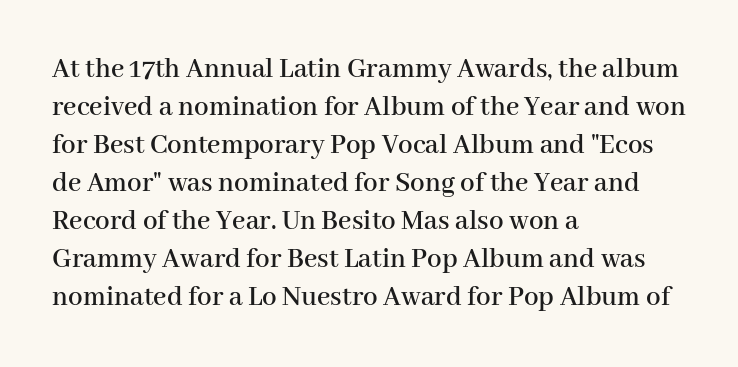
{"serif": "yes", "italic": "no", "width": "normal", "stroke_contrast": "high", "x_height": "medium", "monospaced": "no", "underline": "no", "align": "left", "line_spacing": "normal", "line_spacing_ratio": 1.31, "letter_spacing": "normal", "letter_spacing_em": 0.0, "glyph_px": 29}
